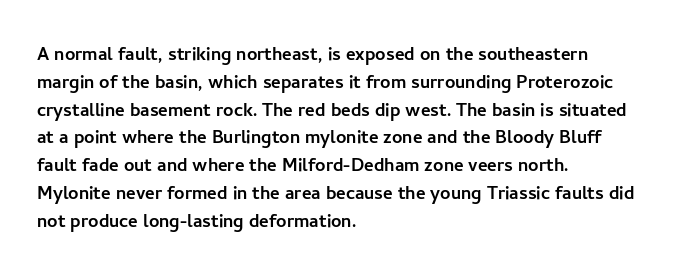
The image shows 23 px text type, upright; set left-aligned, line spacing 1.21x, normal letter spacing, not underlined.
